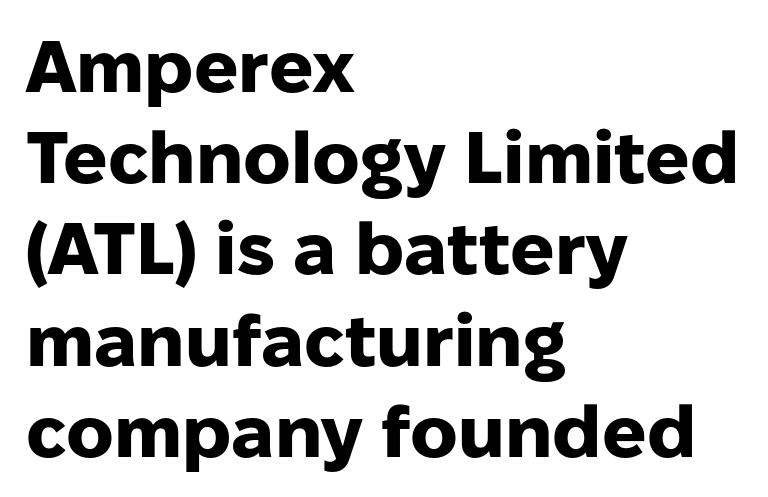
Q: Is the text bold? A: Yes.
Q: Is the text italic (slanted)? A: No, it is upright.
Q: Is the typeface a serif or a sans-serif typeface? A: Sans-serif.
Q: Is the text underlined? A: No.
Q: How is the paragraph aligned? A: Left-aligned.
Q: Is the spacing between letters normal or unusually wide? A: Normal.
Q: Is the spacing between lines tight, normal or loose? A: Normal.
Q: Width (condensed, normal, or wide)? A: Normal.
Q: Stroke contrast? A: Low.
Q: x-height? A: Medium.
Q: Monospaced? A: No.
